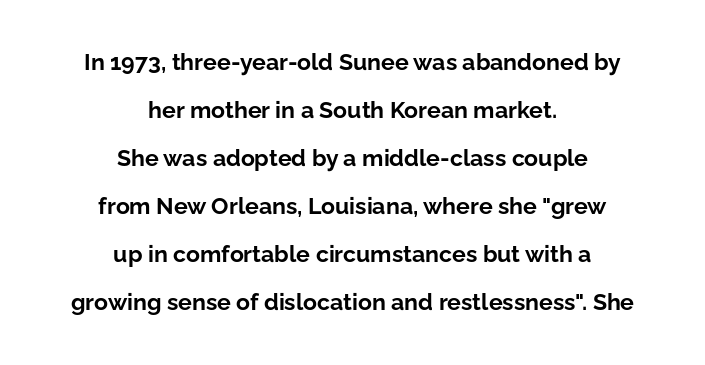
{"italic": "no", "bold": "yes", "underline": "no", "align": "center", "line_spacing": "loose", "line_spacing_ratio": 2.09, "letter_spacing": "normal", "letter_spacing_em": 0.0, "glyph_px": 23}
